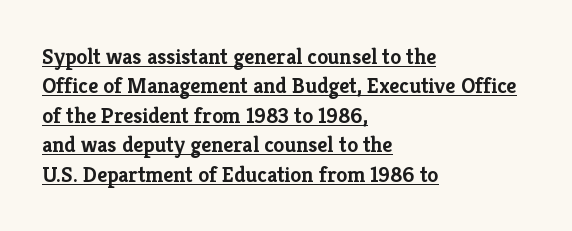
The image shows 22 px bold type, upright; set left-aligned, normal line spacing (1.34x), normal letter spacing, underlined.
